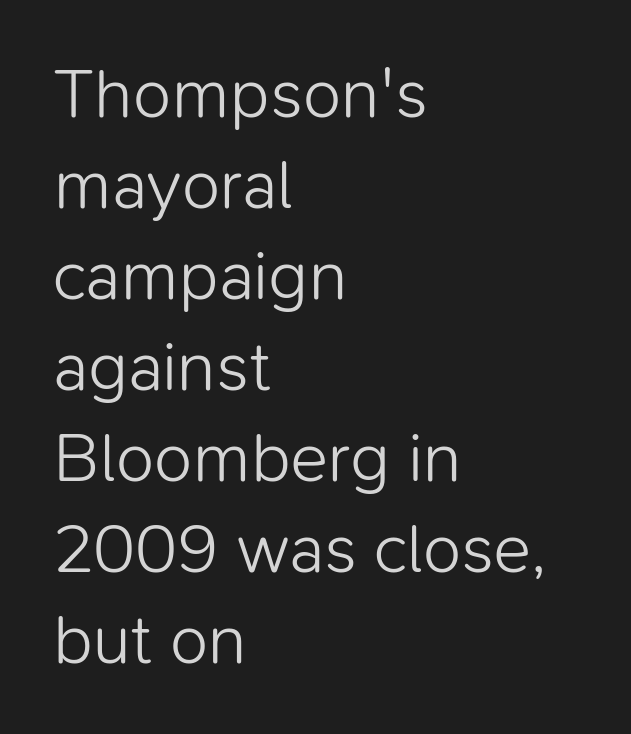
The image shows 70 px light sans-serif type, upright; set left-aligned, normal line spacing (1.3x), normal letter spacing, not underlined; low stroke contrast and a medium x-height.
